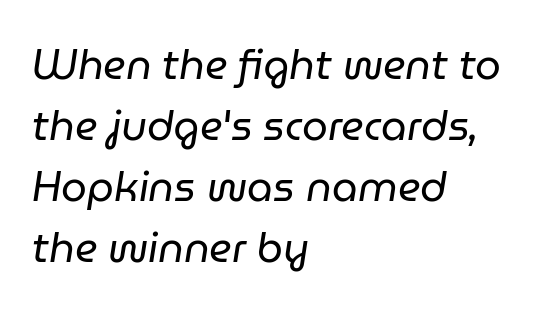
This is not heavy type; no bold has been used. The rag falls on the right side of this text block. Each letter keeps its own natural width here, so spacing adapts to shape. Vertical spacing — default. Lines of text with bare space underneath.
